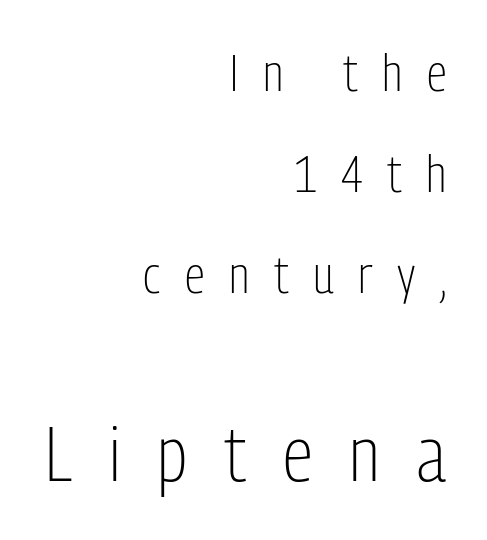
The image shows 77 px light, condensed sans-serif type, upright; set right-aligned, loose line spacing (1.98x), unusually wide letter spacing (+0.48 em), not underlined; the second (bottom) block is 1.51x larger; low stroke contrast and a medium x-height.
